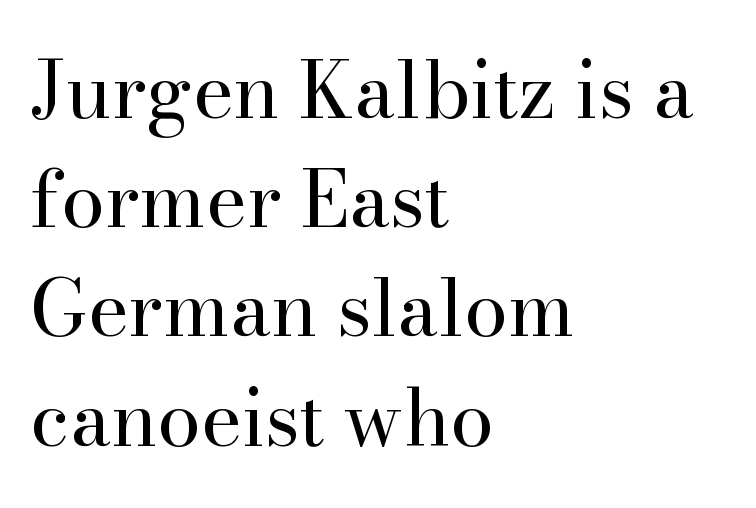
{"serif": "yes", "italic": "no", "bold": "no", "weight": "regular", "width": "normal", "stroke_contrast": "high", "x_height": "small", "monospaced": "no", "underline": "no", "align": "left", "line_spacing": "normal", "line_spacing_ratio": 1.4, "letter_spacing": "normal", "letter_spacing_em": 0.0, "glyph_px": 78}
